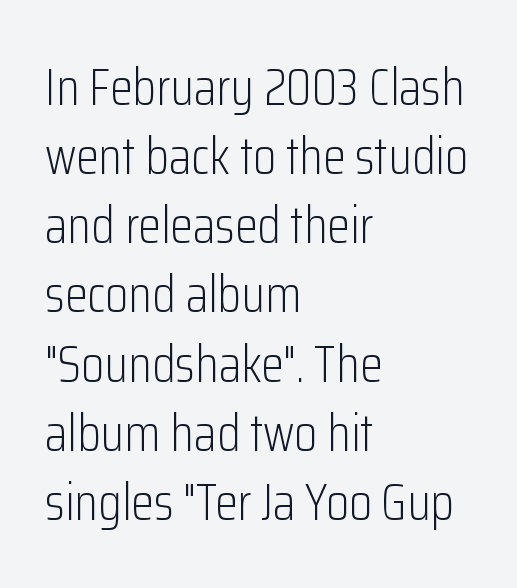
The strokes carry an ordinary text weight at most. Descenders hang freely into open space. The lines are quadded left. These lines are composed in type without serifs.
